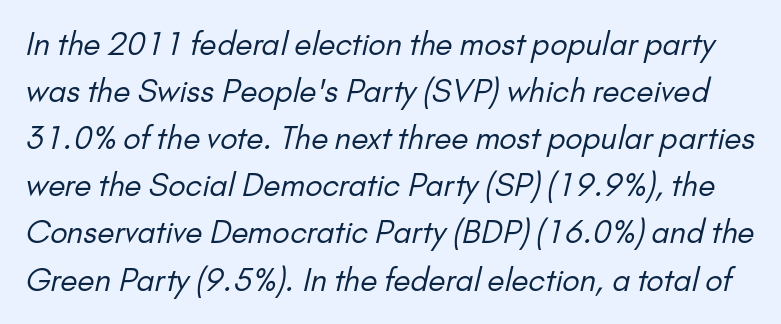
A normal amount of white space separates one row of letters from the next. Bare-footed words on every line. Observe the absence of serifs on each vertical stroke in this sample. Compared with a typical body face, this is equally light or lighter still.
